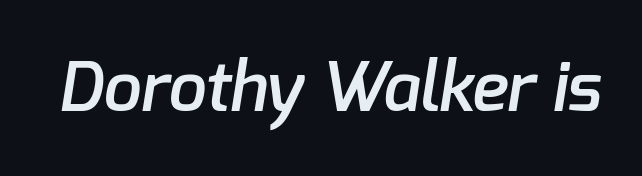
Q: Is the text bold? A: Semi-bold.
Q: Is the typeface a serif or a sans-serif typeface? A: Sans-serif.
Q: Is the text underlined? A: No.
Q: Is the spacing between letters normal or unusually wide? A: Normal.
Q: Width (condensed, normal, or wide)? A: Normal.
Q: Stroke contrast? A: Low.
Q: x-height? A: Medium.
Q: Monospaced? A: No.
